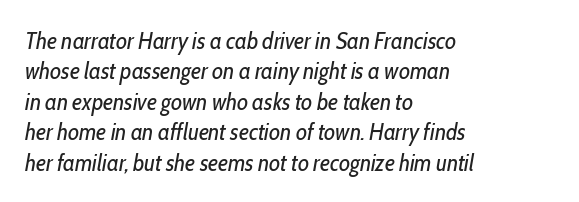
{"italic": "yes", "lean": "right", "slant_degrees": 10, "bold": "no", "underline": "no", "align": "left", "line_spacing": "normal", "line_spacing_ratio": 1.27, "letter_spacing": "normal", "letter_spacing_em": 0.0, "glyph_px": 24}
